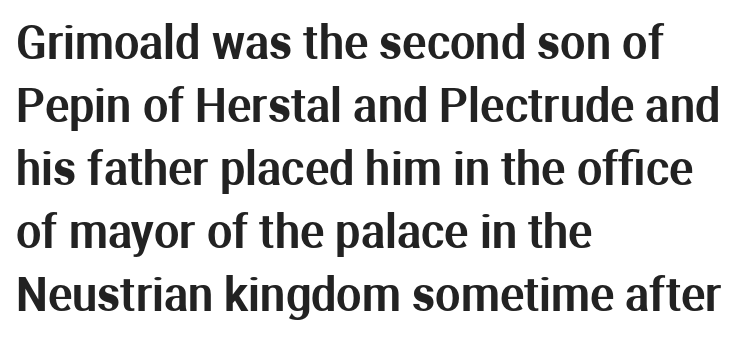
Reading down the column, the eye jumps a familiar distance to each next line. Does extra space separate the letters? No, they use regular spacing. Italic? Not at all — the glyphs are vertical. Character widths vary here, with narrow letters taking less room than wide ones. The designer went with a sans here, leaving each stem footless. The area under the type is left untouched.
